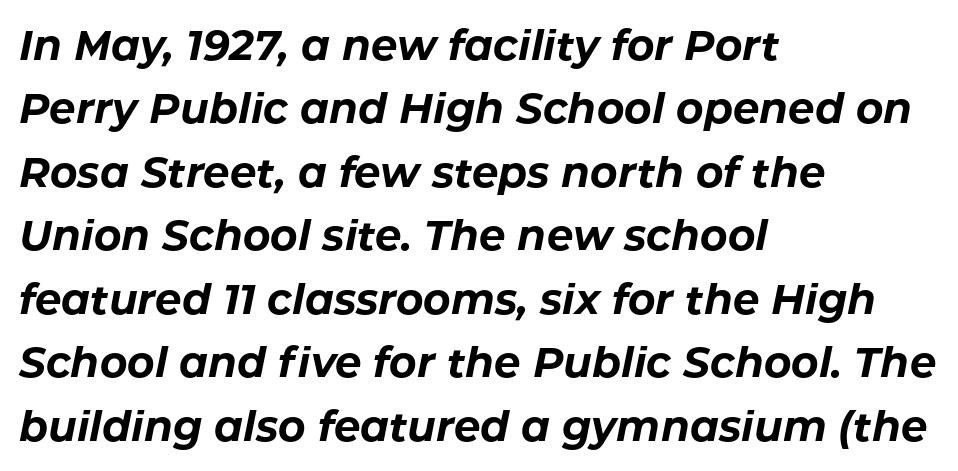
{"italic": "yes", "lean": "right", "slant_degrees": 11, "bold": "yes", "weight": "bold", "width": "normal", "stroke_contrast": "low", "x_height": "medium", "monospaced": "no", "underline": "no", "align": "left", "line_spacing": "normal", "line_spacing_ratio": 1.51, "letter_spacing": "normal", "letter_spacing_em": 0.0, "glyph_px": 42}
